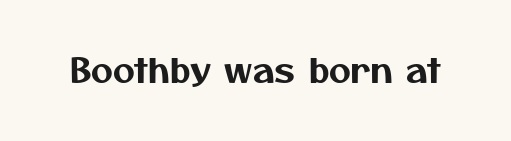
The image shows 34 px sans-serif type; set normal letter spacing, not underlined; medium stroke contrast and a medium x-height.
